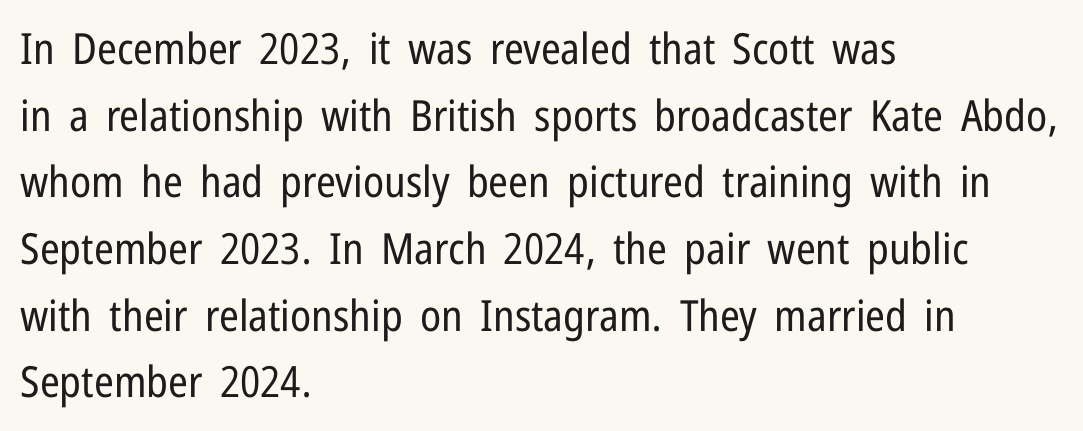
Caption: standard tracking, unaltered. This is sans-serif lettering, the kind often seen on screens and signage. Note the varied advance widths — an 'i' is clearly narrower than an 'm'. Is there much room between lines? A standard amount, neither cramped nor airy. The zone under the glyphs is completely vacant.
